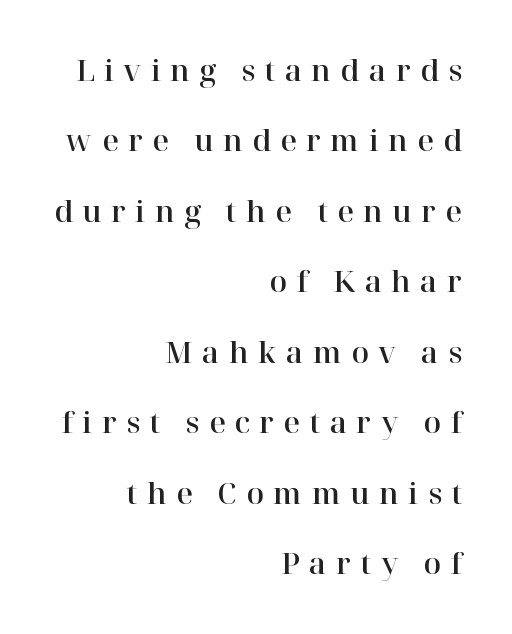
The zone under the glyphs is completely vacant. A roman cut, with each character standing at attention. You could not count columns in this text — the font is proportionally spaced. Classification — serif.
